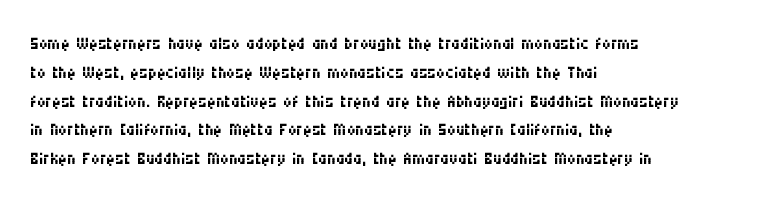
Horizontal alignment here is leftward, the default for most running prose. Is the stroke heavy? The answer is a plain regular-or-lighter. Posture: upright roman. The baseline area is clear. Between one letter and the next there's only the usual sliver of space.
